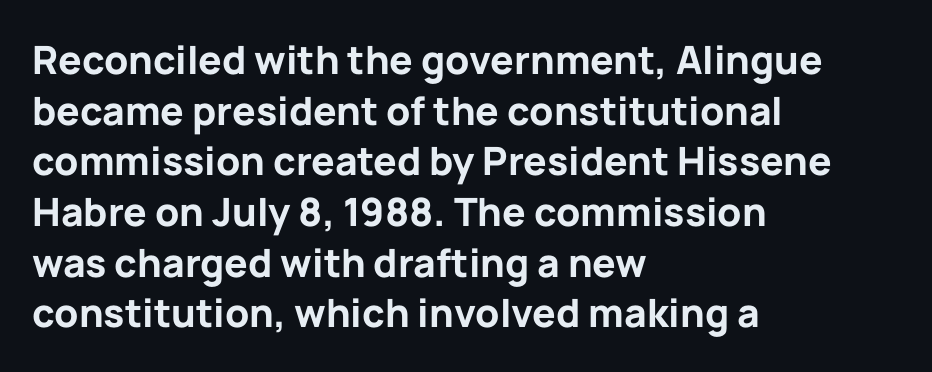
{"serif": "no", "italic": "no", "bold": "yes", "weight": "bold", "width": "normal", "stroke_contrast": "low", "x_height": "medium", "monospaced": "no", "underline": "no", "align": "left", "line_spacing": "normal", "line_spacing_ratio": 1.3, "letter_spacing": "normal", "letter_spacing_em": 0.0, "glyph_px": 39}
